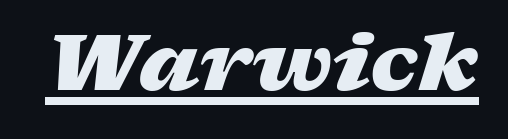
Q: Is the text bold? A: Yes.
Q: Is the text italic (slanted)? A: Yes, it leans right by about 17 degrees.
Q: Is the text underlined? A: Yes.
Q: Is the spacing between letters normal or unusually wide? A: Normal.
Q: Width (condensed, normal, or wide)? A: Wide.
Q: Stroke contrast? A: Low.
Q: x-height? A: Medium.
Q: Monospaced? A: No.
